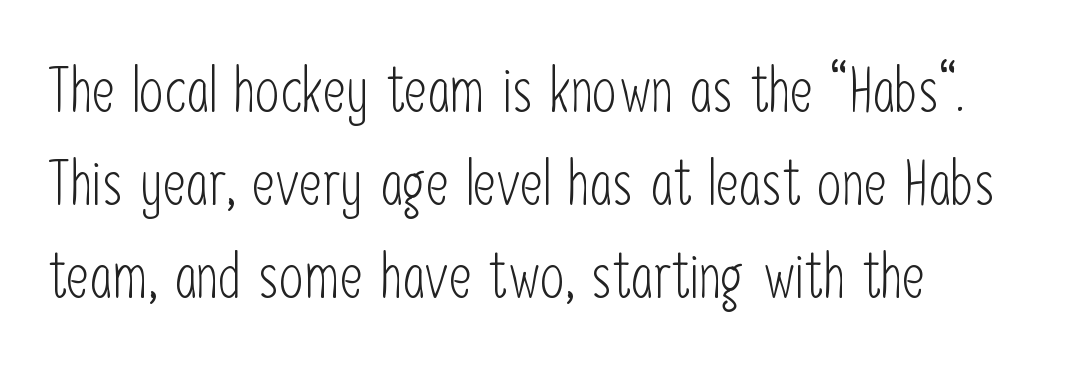
Q: Is the text bold? A: No.
Q: Is the text italic (slanted)? A: No, it is upright.
Q: Is the typeface a serif or a sans-serif typeface? A: Sans-serif.
Q: Is the text underlined? A: No.
Q: How is the paragraph aligned? A: Left-aligned.
Q: Is the spacing between letters normal or unusually wide? A: Normal.
Q: Is the spacing between lines tight, normal or loose? A: Normal.
Q: Width (condensed, normal, or wide)? A: Condensed.
Q: Stroke contrast? A: Low.
Q: x-height? A: Medium.
Q: Monospaced? A: No.
